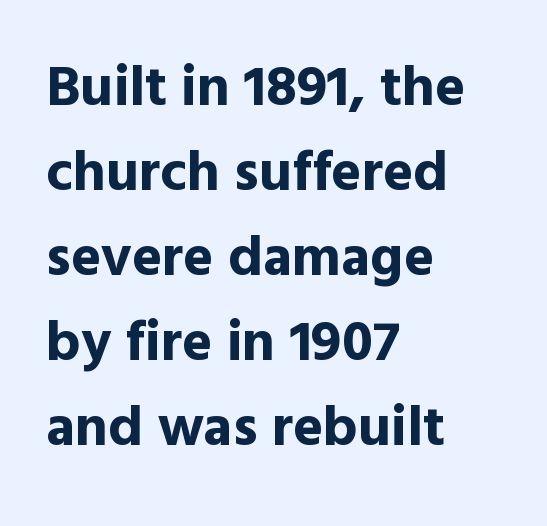
Normally led — the rows are evenly, conventionally spaced. Here the glyphs are tracked normally, forming tight word shapes. Font category for this specimen: sans-serif. The rag falls on the right side of this text block.
